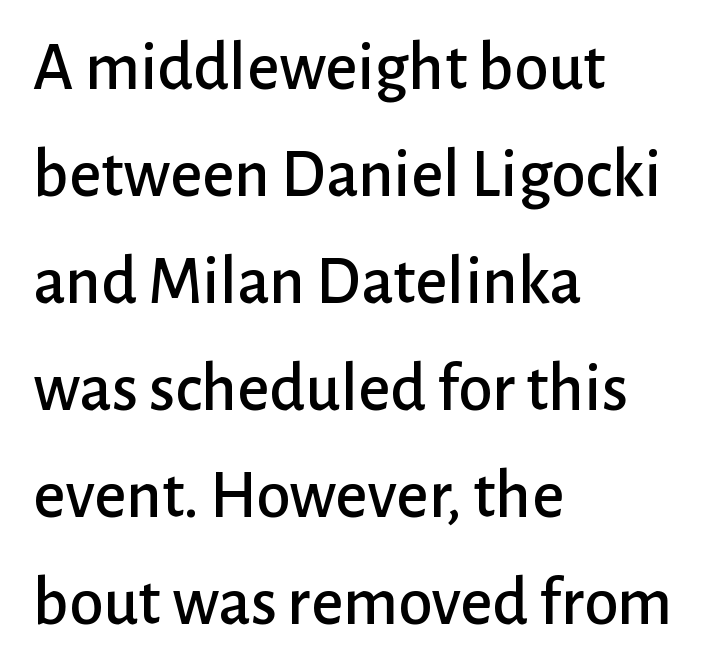
Clear beneath every line of the passage. Spacing verdict: proportional, widths tailored to each character. No extra tracking has been applied to these lines. Regarding leading, the lines here are spaced in the standard way.
